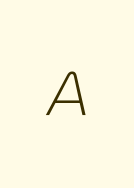
The image shows 60 px light type, italic (leaning right); set unusually wide letter spacing (+0.36 em), not underlined; low stroke contrast and a medium x-height.
